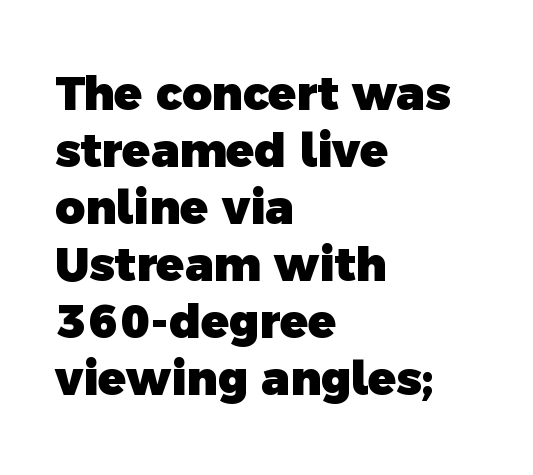
The image shows 46 px heavy sans-serif type; set left-aligned, line spacing 1.24x, normal letter spacing, not underlined; a medium x-height.
